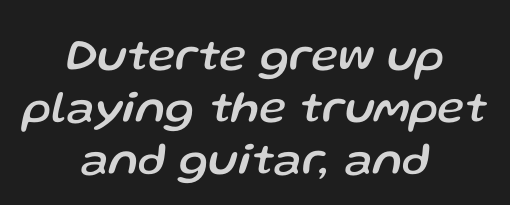
Q: Is the text italic (slanted)? A: Yes, it leans right by about 13 degrees.
Q: Is the text underlined? A: No.
Q: How is the paragraph aligned? A: Centered.
Q: Is the spacing between letters normal or unusually wide? A: Normal.
Q: Is the spacing between lines tight, normal or loose? A: Tight.
Q: Width (condensed, normal, or wide)? A: Normal.
Q: Stroke contrast? A: Low.
Q: x-height? A: Medium.
Q: Monospaced? A: No.
